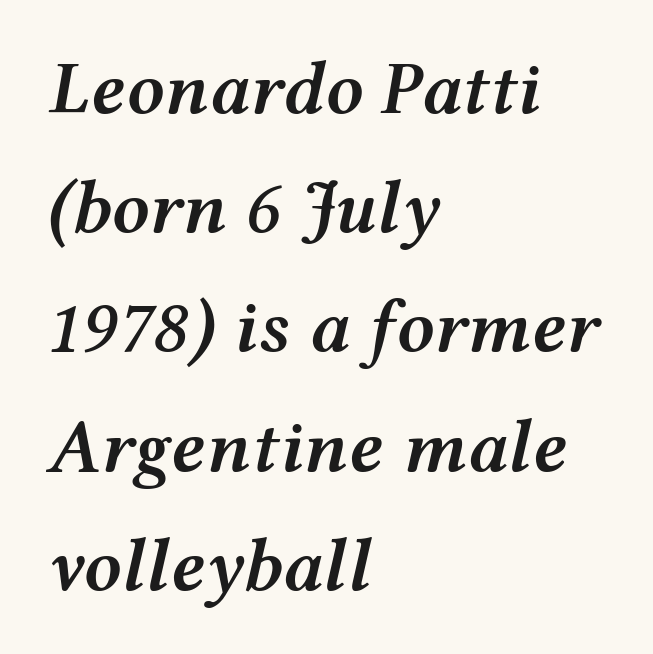
The image shows 75 px semibold, wide type, italic (leaning right); set left-aligned, normal line spacing (1.59x), normal letter spacing, not underlined; medium stroke contrast and a medium x-height.
